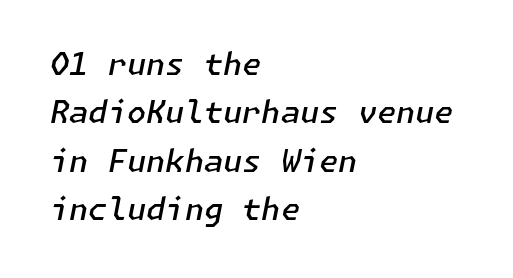
The face used here has a pronounced slope to its letters. The zone under the glyphs is completely vacant. Summary of weight: moderately heavy, a semibold. Vertical spacing — default.
